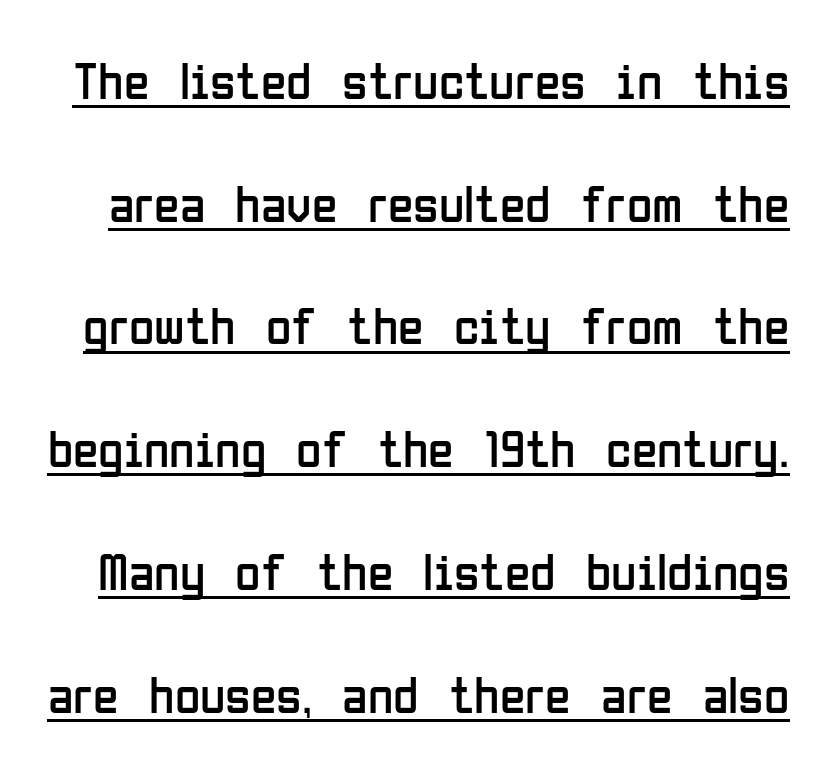
Q: Is the text bold? A: No.
Q: Is the text italic (slanted)? A: No, it is upright.
Q: Is the typeface a serif or a sans-serif typeface? A: Sans-serif.
Q: Is the text underlined? A: Yes.
Q: Is the spacing between letters normal or unusually wide? A: Normal.
Q: Is the spacing between lines tight, normal or loose? A: Loose.
Q: Width (condensed, normal, or wide)? A: Condensed.
Q: Stroke contrast? A: Low.
Q: x-height? A: Medium.
Q: Monospaced? A: No.
